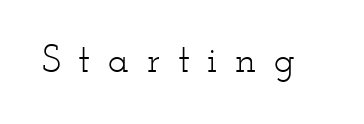
Characters remain perfectly vertical along every line. Note the varied advance widths — an 'i' is clearly narrower than an 'm'. Small tapered or slab feet sit at the stroke ends, so this counts as serif. Check under the words: just untouched page.
